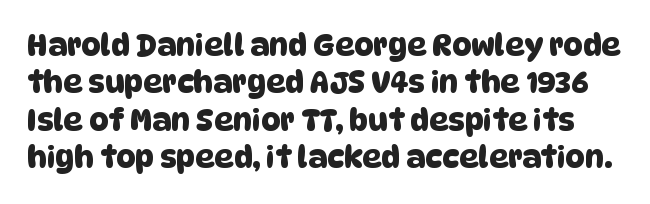
{"serif": "no", "width": "normal", "stroke_contrast": "low", "x_height": "large", "monospaced": "no", "underline": "no", "line_spacing": "normal", "line_spacing_ratio": 1.25, "letter_spacing": "normal", "letter_spacing_em": 0.0, "glyph_px": 30}
